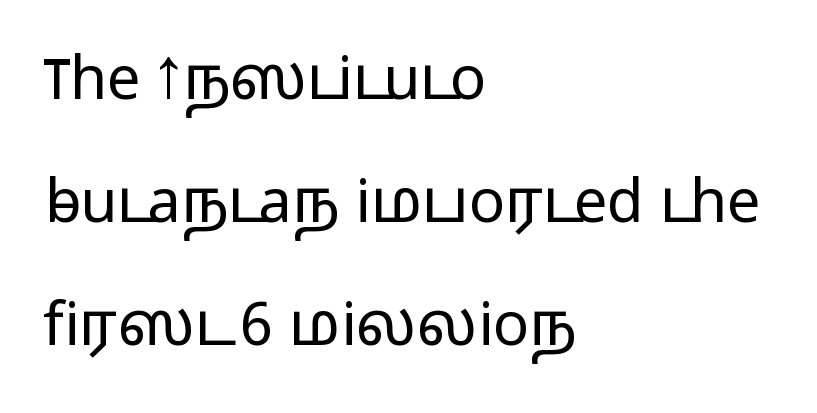
The image shows 60 px light, wide sans-serif type, upright; set left-aligned, loose line spacing (2.05x), normal letter spacing, not underlined; low stroke contrast and a medium x-height.
